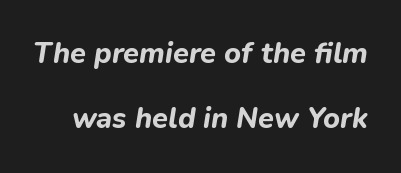
Q: Is the text bold? A: Yes.
Q: Is the text italic (slanted)? A: Yes, it leans right by about 9 degrees.
Q: Is the text underlined? A: No.
Q: Is the spacing between letters normal or unusually wide? A: Normal.
Q: Is the spacing between lines tight, normal or loose? A: Loose.
Q: Width (condensed, normal, or wide)? A: Normal.
Q: Stroke contrast? A: Low.
Q: x-height? A: Medium.
Q: Monospaced? A: No.
